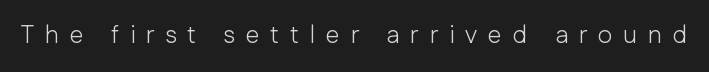
Q: Is the text bold? A: No.
Q: Is the text italic (slanted)? A: No, it is upright.
Q: Is the text underlined? A: No.
Q: Is the spacing between letters normal or unusually wide? A: Unusually wide.
